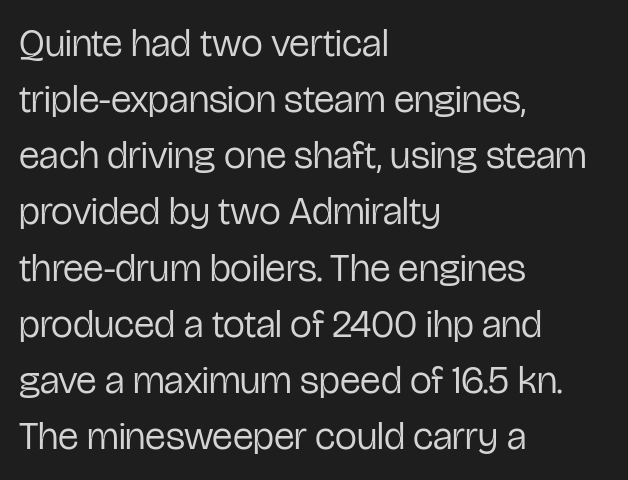
The image shows 39 px regular-weight, condensed sans-serif type, upright; set left-aligned, normal line spacing (1.44x), normal letter spacing, not underlined; low stroke contrast and a medium x-height.
